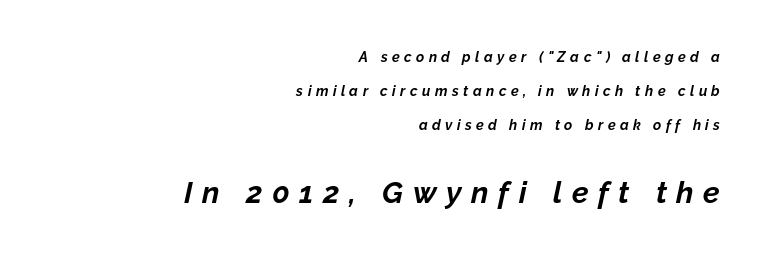
{"italic": "yes", "lean": "right", "slant_degrees": 12, "bold": "yes", "weight": "bold", "width": "normal", "stroke_contrast": "low", "x_height": "medium", "monospaced": "no", "underline": "no", "align": "right", "line_spacing": "loose", "line_spacing_ratio": 2.44, "letter_spacing": "wide", "letter_spacing_em": 0.32, "larger_block": "second", "size_ratio": 2.14, "glyph_px": 30}
